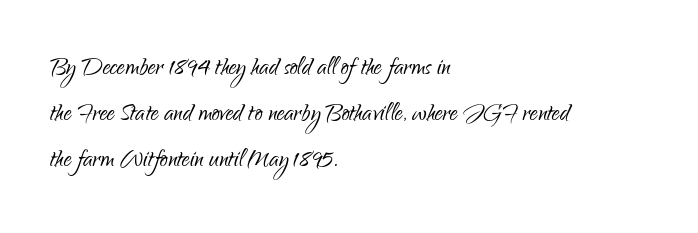
The image shows 31 px light, condensed sans-serif type; set left-aligned, normal line spacing (1.49x), normal letter spacing, not underlined; low stroke contrast and a small x-height.
